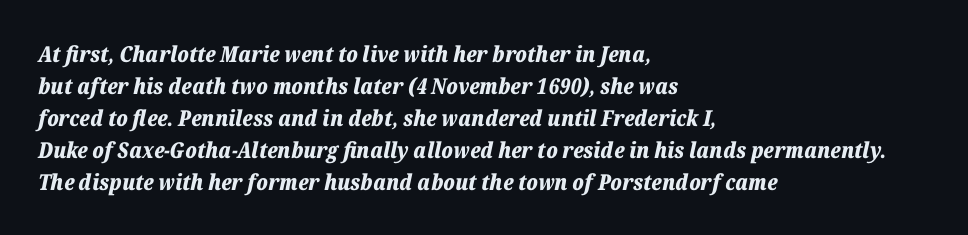
Q: Is the text bold? A: Yes.
Q: Is the text italic (slanted)? A: Yes, it leans right by about 12 degrees.
Q: Is the text underlined? A: No.
Q: How is the paragraph aligned? A: Left-aligned.
Q: Is the spacing between letters normal or unusually wide? A: Normal.
Q: Is the spacing between lines tight, normal or loose? A: Normal.
